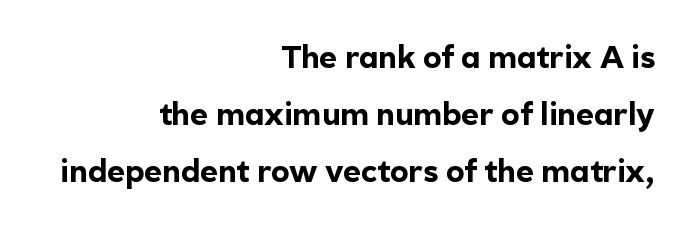
The image shows 31 px bold sans-serif type, upright; set right-aligned, line spacing 1.84x, normal letter spacing, not underlined; a medium x-height.
